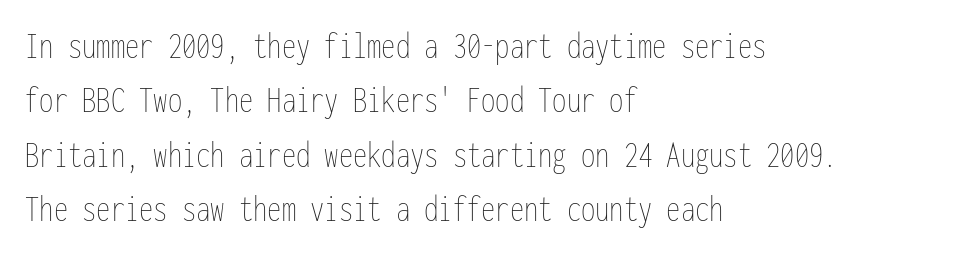
The strip under each line holds only bare page. Tracking value appears to be zero — textbook default spacing. Every character here occupies the same horizontal width, giving the sample a typewriter-like rhythm. Layout note: lines flush left. Stroke thickness stays within the range of a standard reading face or lighter.
